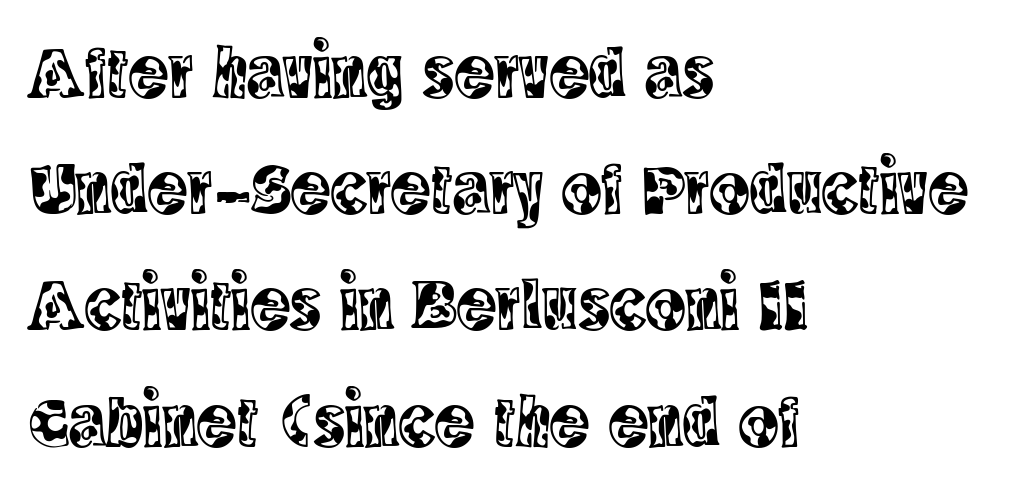
This sample is left-justified, so line endings fall wherever the words run out. Looks like regular typesetting: each glyph gets only the width it needs. The rows are spaced the way most documents space them. How are the letters spaced? Ordinarily, with no added tracking. Notice how the stems are strictly vertical — no italics here.
